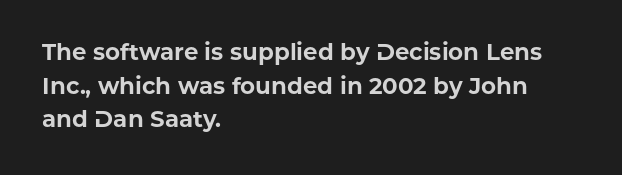
The image shows 23 px bold type, upright; set left-aligned, normal line spacing (1.46x), normal letter spacing, not underlined.
